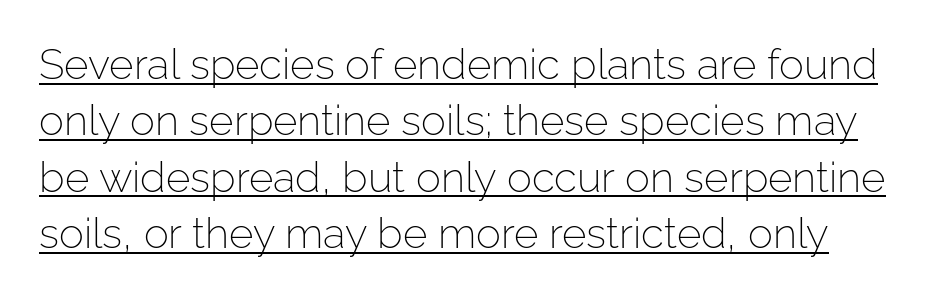
The image shows 42 px light sans-serif type, upright; set normal line spacing (1.34x), normal letter spacing, underlined; low stroke contrast and a medium x-height.
